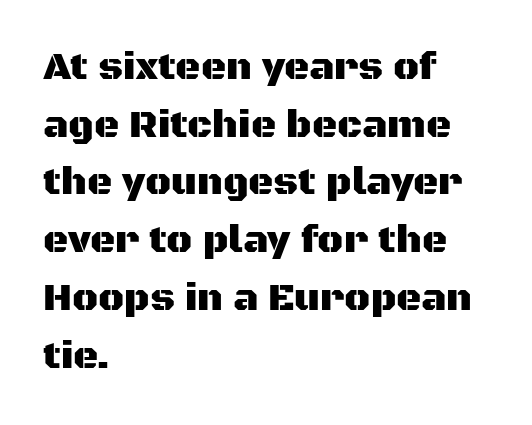
The image shows 39 px sans-serif type, upright; set left-aligned, normal line spacing (1.48x), normal letter spacing, not underlined; medium stroke contrast and a large x-height.
